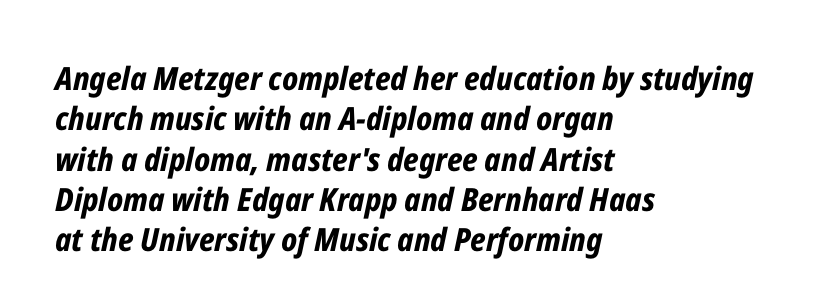
{"italic": "yes", "lean": "right", "slant_degrees": 12, "bold": "yes", "weight": "bold", "width": "condensed", "stroke_contrast": "low", "x_height": "medium", "monospaced": "no", "underline": "no", "align": "left", "line_spacing": "normal", "line_spacing_ratio": 1.26, "letter_spacing": "normal", "letter_spacing_em": 0.0, "glyph_px": 32}
